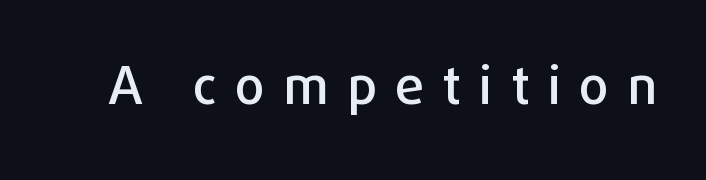
In terms of letterspacing, this is a distinctly airy, spread setting. Stroke terminals: plain, sans-serif. Ordinary non-slanted type is in use. Underlining? Definitely not there.
